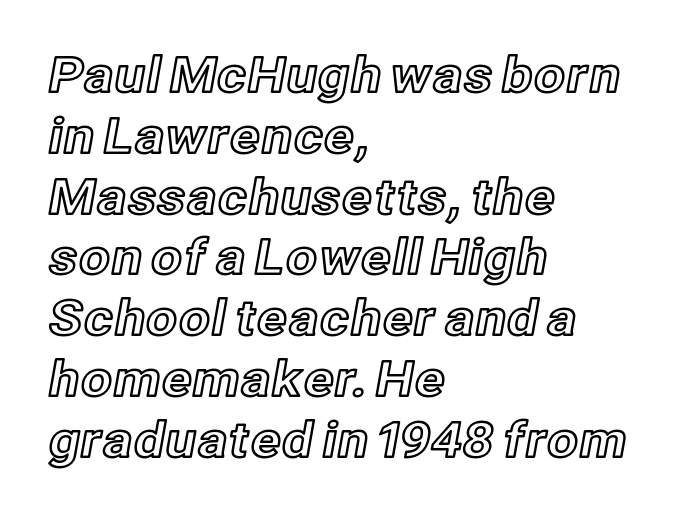
Each letter keeps its own natural width here, so spacing adapts to shape. Inter-character spacing is left at the font's built-in metrics. The paragraph has a hard left edge and a soft right edge. Unmarked baselines from the first word to the last.
